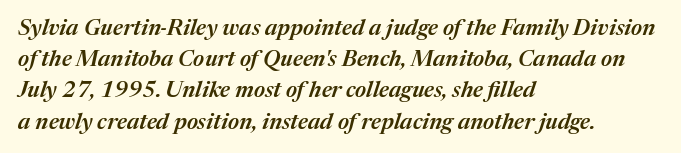
Q: Is the text bold? A: Semi-bold.
Q: Is the text italic (slanted)? A: Yes, it leans right by about 17 degrees.
Q: Is the text underlined? A: No.
Q: How is the paragraph aligned? A: Left-aligned.
Q: Is the spacing between letters normal or unusually wide? A: Normal.
Q: Is the spacing between lines tight, normal or loose? A: Normal.
